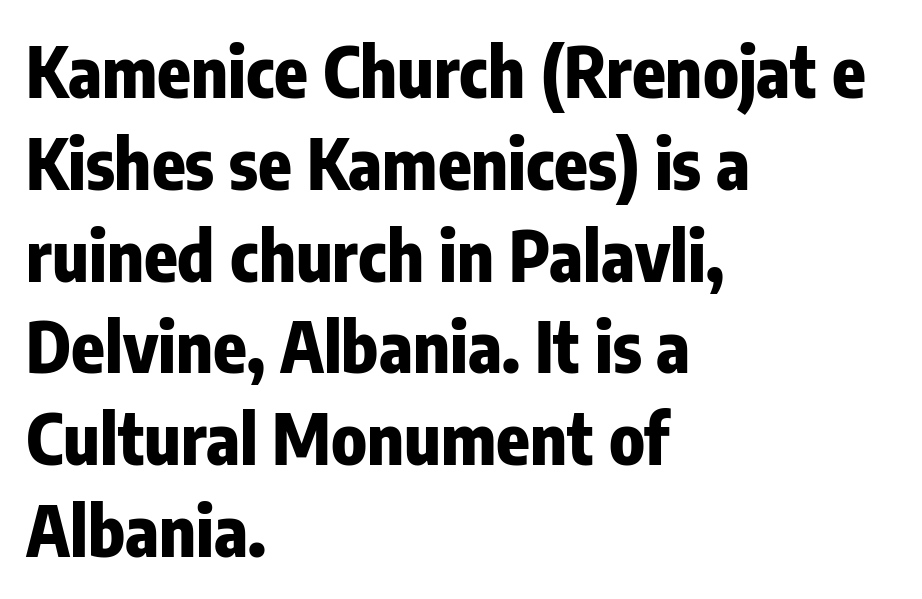
The image shows 69 px heavy, condensed sans-serif type, upright; set left-aligned, normal line spacing (1.33x), normal letter spacing, not underlined; low stroke contrast and a medium x-height.
